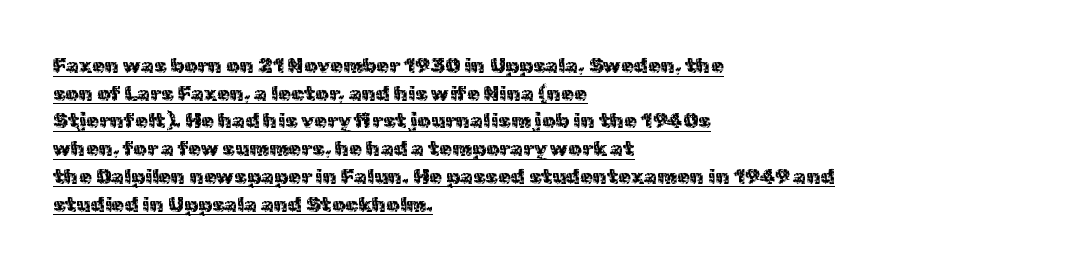
{"italic": "no", "bold": "no", "underline": "yes", "align": "left", "line_spacing": "normal", "line_spacing_ratio": 1.32, "letter_spacing": "normal", "letter_spacing_em": 0.0, "glyph_px": 21}
